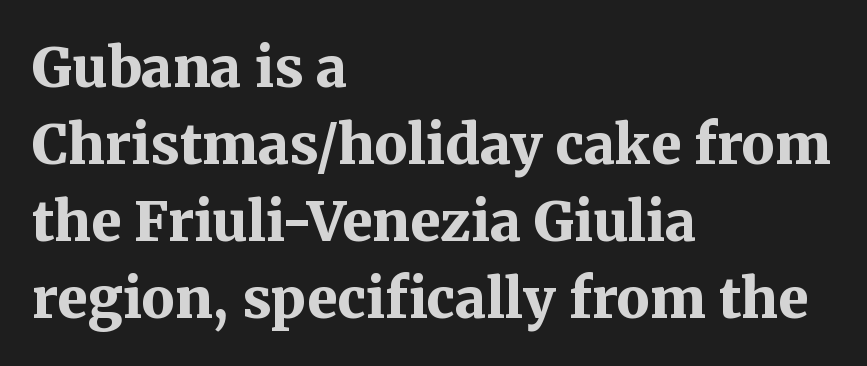
{"serif": "yes", "italic": "no", "bold": "yes", "weight": "bold", "width": "normal", "stroke_contrast": "medium", "x_height": "medium", "monospaced": "no", "underline": "no", "align": "left", "line_spacing": "normal", "line_spacing_ratio": 1.4, "letter_spacing": "normal", "letter_spacing_em": 0.0, "glyph_px": 55}
